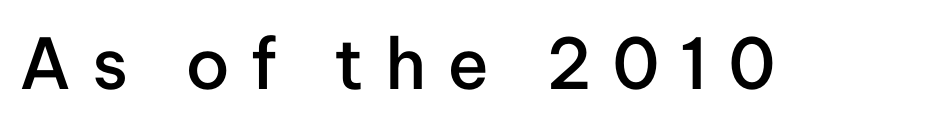
Words float on clear page, feet unadorned. Ordinary non-slanted type is in use. Think of a printed novel: that variable character pitch is what you see here. Caption: semibold face, moderately heavy strokes. There is plenty of visible air inserted between adjacent glyphs. The passage shown is typeset with a sans-serif family.
